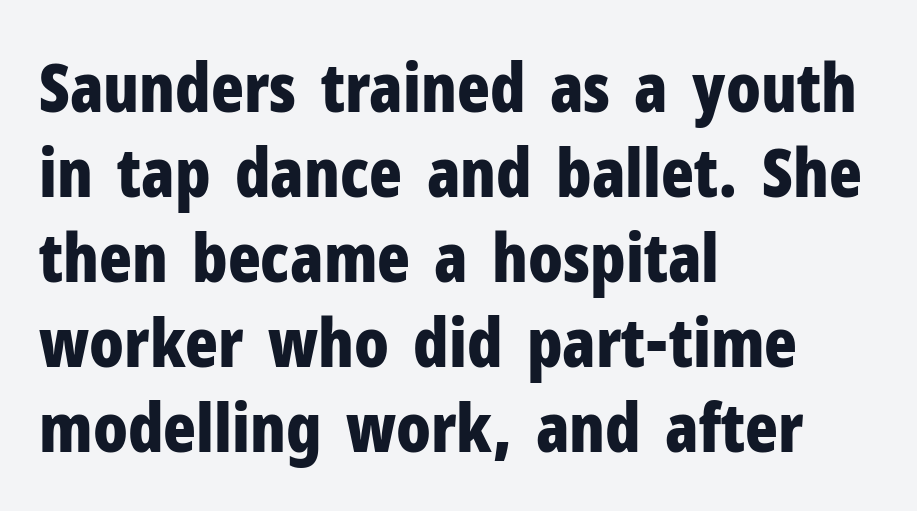
The rows are spaced the way most documents space them. Left-aligned paragraph, ragged on the right. No italicization has been applied; the sample stays upright. Underlining? Definitely not there. Honestly, the letter spacing is just normal — you wouldn't notice it. This is heavy type, rendered in bold.
